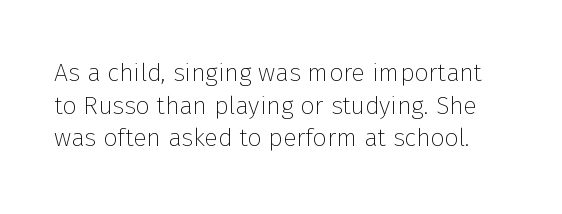
{"italic": "no", "bold": "no", "underline": "no", "line_spacing": "normal", "line_spacing_ratio": 1.31, "letter_spacing": "normal", "letter_spacing_em": 0.0, "glyph_px": 25}
